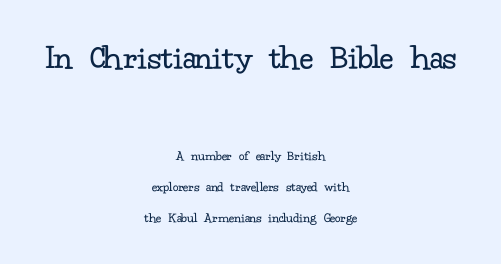
{"serif": "yes", "italic": "no", "bold": "no", "weight": "regular", "width": "normal", "stroke_contrast": "low", "x_height": "small", "monospaced": "no", "underline": "no", "align": "center", "line_spacing": "loose", "line_spacing_ratio": 2.22, "letter_spacing": "normal", "letter_spacing_em": 0.0, "larger_block": "first", "size_ratio": 2.57, "glyph_px": 36}
